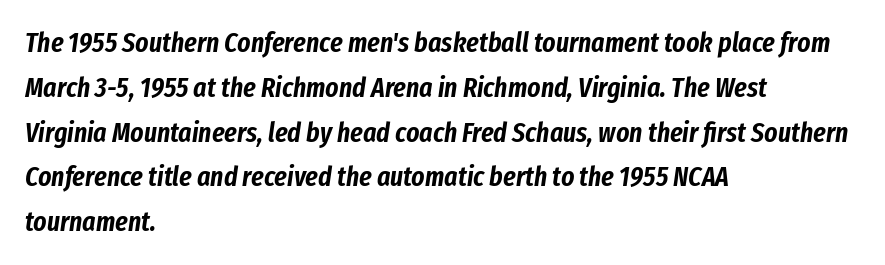
Q: Is the text italic (slanted)? A: Yes, it leans right by about 8 degrees.
Q: Is the text underlined? A: No.
Q: How is the paragraph aligned? A: Left-aligned.
Q: Is the spacing between letters normal or unusually wide? A: Normal.
Q: Is the spacing between lines tight, normal or loose? A: Normal.
Q: Width (condensed, normal, or wide)? A: Condensed.
Q: Stroke contrast? A: Low.
Q: x-height? A: Medium.
Q: Monospaced? A: No.
